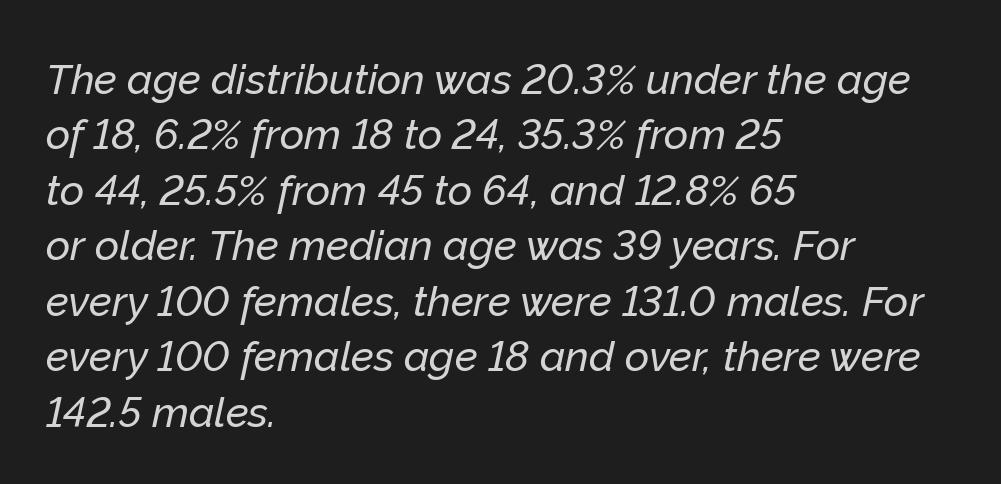
The passage shown is typed in a proportional face where columns would drift. Casual observation: everything's shoved over to the left. In terms of letterspacing, this is plain default setting. The passage shown stacks its lines at a standard gap. This is oblique type, the kind used for emphasis or titles.
